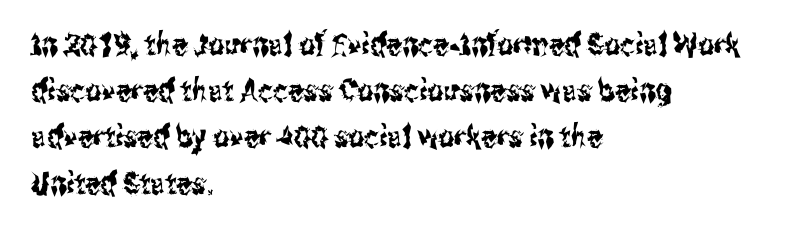
The image shows 31 px condensed sans-serif type, upright; set left-aligned, normal line spacing (1.49x), normal letter spacing, not underlined; medium stroke contrast and a medium x-height.
